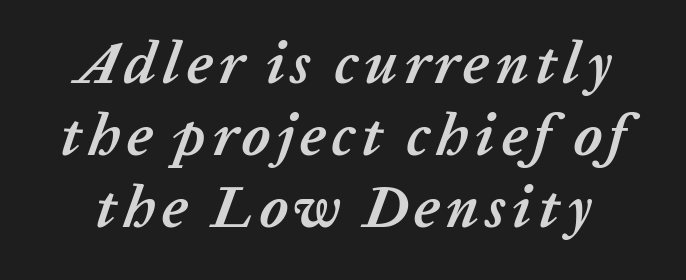
Q: Is the text bold? A: Yes.
Q: Is the text italic (slanted)? A: Yes, it leans right by about 20 degrees.
Q: Is the text underlined? A: No.
Q: Width (condensed, normal, or wide)? A: Normal.
Q: Stroke contrast? A: Low.
Q: x-height? A: Medium.
Q: Monospaced? A: No.
